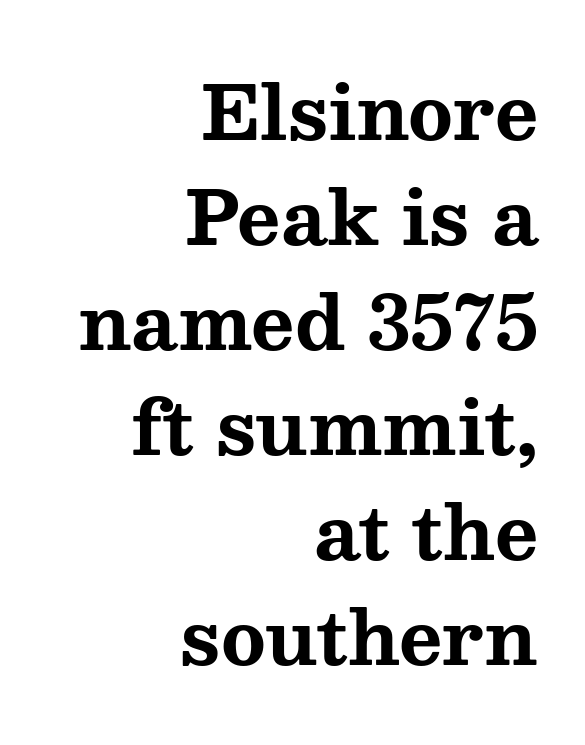
The image shows 74 px bold, wide serif type, upright; set right-aligned, normal line spacing (1.42x), normal letter spacing, not underlined; medium stroke contrast and a medium x-height.
